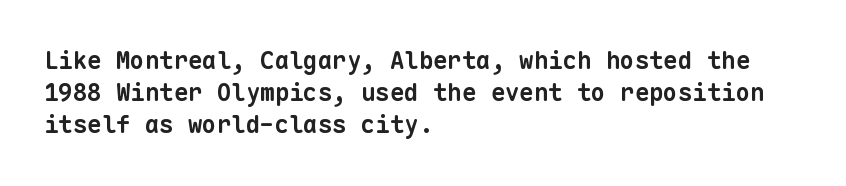
Each glyph is drawn with heavy, bold strokes. Compared with typical body copy, the letter spacing here is the same. Regarding leading, the lines here are spaced in the standard way. Where is the straight margin? On the left. Descenders hang freely into open space.
